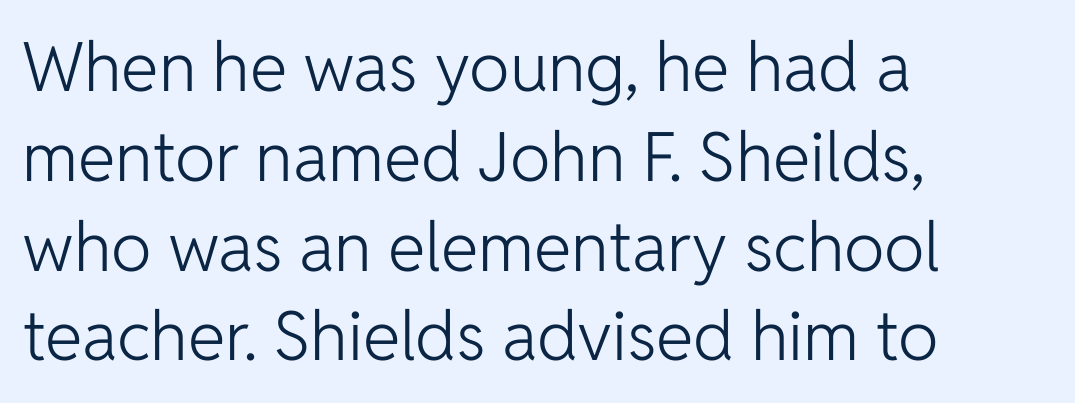
{"serif": "no", "italic": "no", "bold": "no", "weight": "light", "width": "normal", "stroke_contrast": "low", "x_height": "medium", "monospaced": "no", "underline": "no", "align": "left", "line_spacing": "normal", "line_spacing_ratio": 1.32, "letter_spacing": "normal", "letter_spacing_em": 0.0, "glyph_px": 68}
